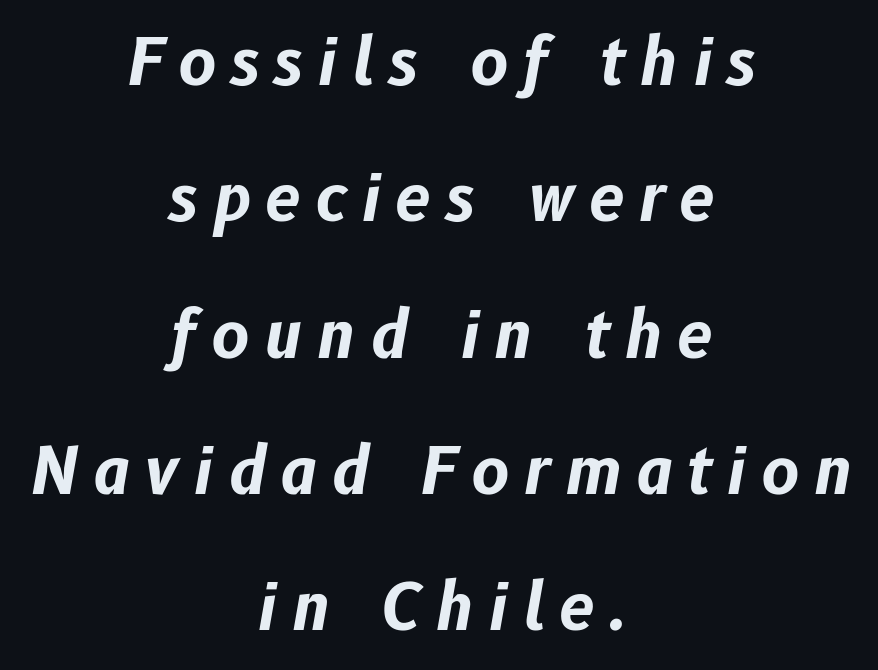
Q: Is the text bold? A: Yes.
Q: Is the text italic (slanted)? A: Yes, it leans right by about 10 degrees.
Q: Is the text underlined? A: No.
Q: How is the paragraph aligned? A: Centered.
Q: Is the spacing between letters normal or unusually wide? A: Unusually wide.
Q: Is the spacing between lines tight, normal or loose? A: Loose.
Q: Width (condensed, normal, or wide)? A: Normal.
Q: Stroke contrast? A: Low.
Q: x-height? A: Medium.
Q: Monospaced? A: No.
